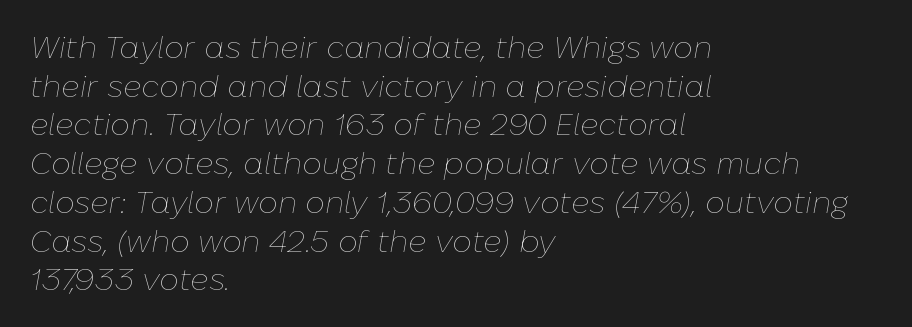
The ragged edge is on the right, which tells us the setting is flush left. No letter is thick-stroked: the sample isn't bold. Spacing verdict: proportional, widths tailored to each character. It's the slanting kind of type. Students, observe: this is what conventionally led text looks like. Descenders hang freely into open space.
